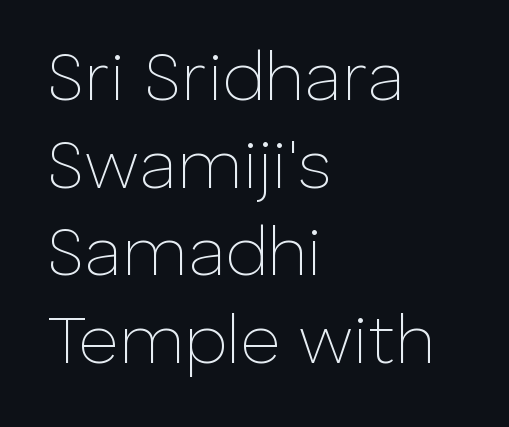
Q: Is the text bold? A: No.
Q: Is the text italic (slanted)? A: No, it is upright.
Q: Is the typeface a serif or a sans-serif typeface? A: Sans-serif.
Q: Is the text underlined? A: No.
Q: How is the paragraph aligned? A: Left-aligned.
Q: Is the spacing between letters normal or unusually wide? A: Normal.
Q: Is the spacing between lines tight, normal or loose? A: Normal.
Q: Width (condensed, normal, or wide)? A: Normal.
Q: Stroke contrast? A: Low.
Q: x-height? A: Medium.
Q: Monospaced? A: No.
